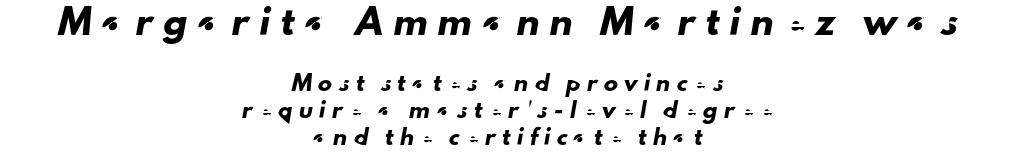
Both edges are ragged and mirror each other, which tells us the setting is centered. The first block has been scaled up relative to the second. Loose tracking; the words dissolve into strings of separated letters. Check the space under the baseline: it is left empty.
